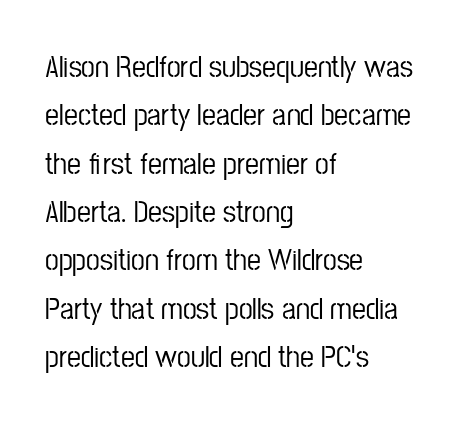
The image shows 31 px condensed sans-serif type, upright; set left-aligned, normal line spacing (1.56x), normal letter spacing, not underlined; low stroke contrast and a medium x-height.
